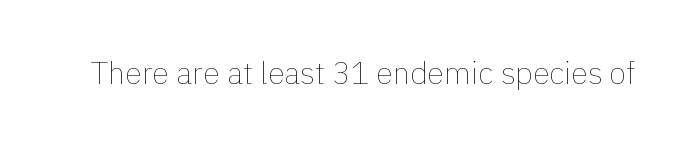
Q: Is the text bold? A: No.
Q: Is the text italic (slanted)? A: No, it is upright.
Q: Is the text underlined? A: No.
Q: Is the spacing between letters normal or unusually wide? A: Normal.
Q: Width (condensed, normal, or wide)? A: Normal.
Q: Stroke contrast? A: Low.
Q: x-height? A: Medium.
Q: Monospaced? A: No.
